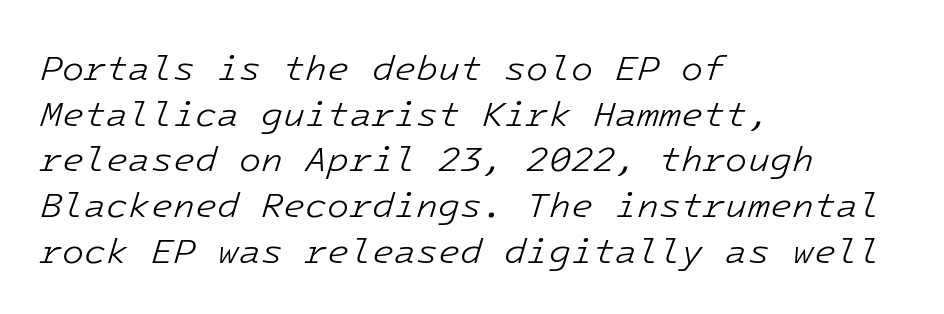
{"italic": "yes", "lean": "right", "slant_degrees": 16, "bold": "no", "weight": "light", "width": "normal", "stroke_contrast": "low", "x_height": "medium", "monospaced": "yes", "underline": "no", "align": "left", "line_spacing": "normal", "line_spacing_ratio": 1.27, "letter_spacing": "normal", "letter_spacing_em": 0.0, "glyph_px": 36}
